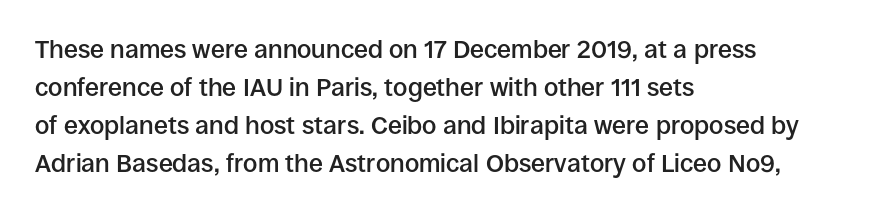
A roman cut, with each character standing at attention. The type is set solid horizontally, with unmodified tracking. These lines stack with their left ends in a neat column. Each glyph is drawn with semibold strokes, heavier than normal yet not fully bold.
